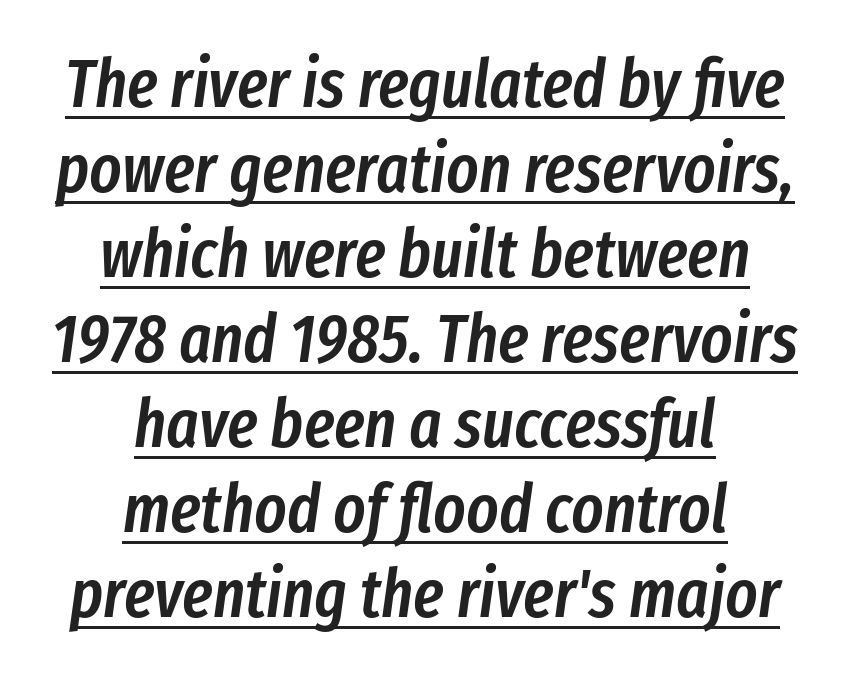
The image shows 68 px semibold, condensed type, italic (leaning right); set centered, normal line spacing (1.25x), normal letter spacing, underlined; low stroke contrast and a medium x-height.
